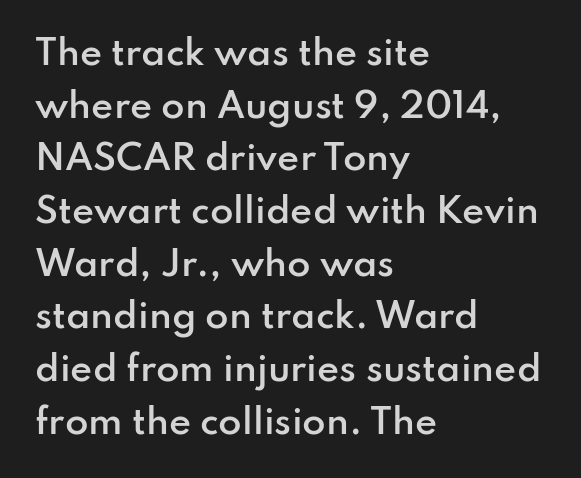
This is the in-between weight designers call semibold or demi. Letters rest on an invisible, unmarked baseline. Typographically, this falls in the sans-serif category. The face used here is rendered with its standard letterfit. The typography opts for an upright posture over an oblique one.
